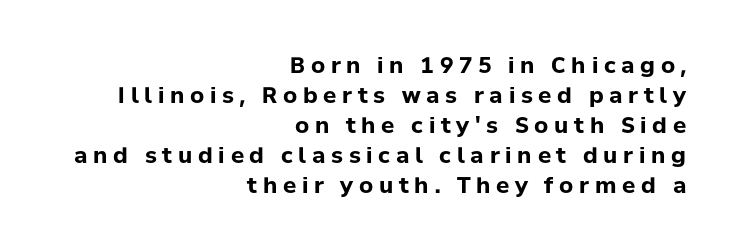
Compared with typical body copy, the letter spacing here is much looser. The rendering anchors every line to the right-hand side. Interline gaps are of average width in this sample. Set as a true bold cut, around the 700 mark.
